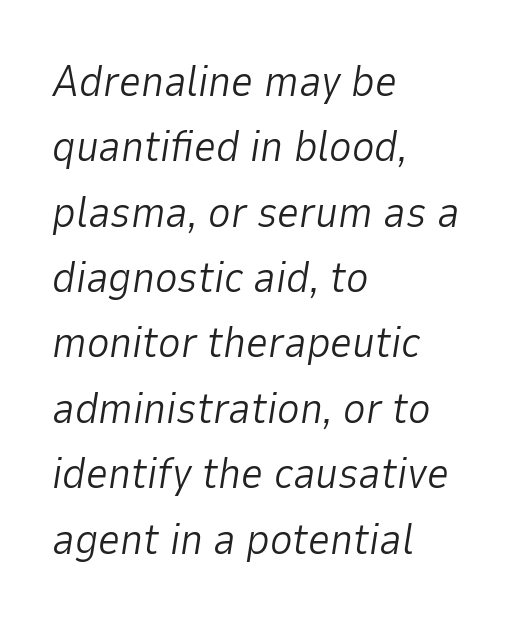
Q: Is the text bold? A: No.
Q: Is the text italic (slanted)? A: Yes, it leans right by about 9 degrees.
Q: Is the text underlined? A: No.
Q: How is the paragraph aligned? A: Left-aligned.
Q: Is the spacing between letters normal or unusually wide? A: Normal.
Q: Is the spacing between lines tight, normal or loose? A: Normal.
Q: Width (condensed, normal, or wide)? A: Normal.
Q: Stroke contrast? A: Low.
Q: x-height? A: Medium.
Q: Monospaced? A: No.
